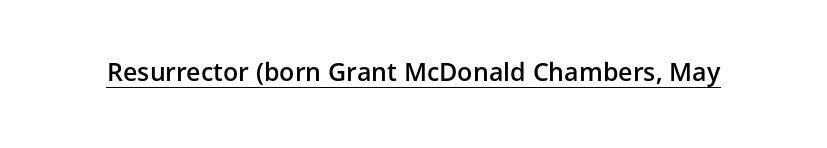
The letters sit at their default tracking, neither squeezed nor spread. On the weight axis this lands at semibold, roughly 600. Somebody hit Ctrl+U on this one — the words are underlined. In terms of posture, this sample is upright.
